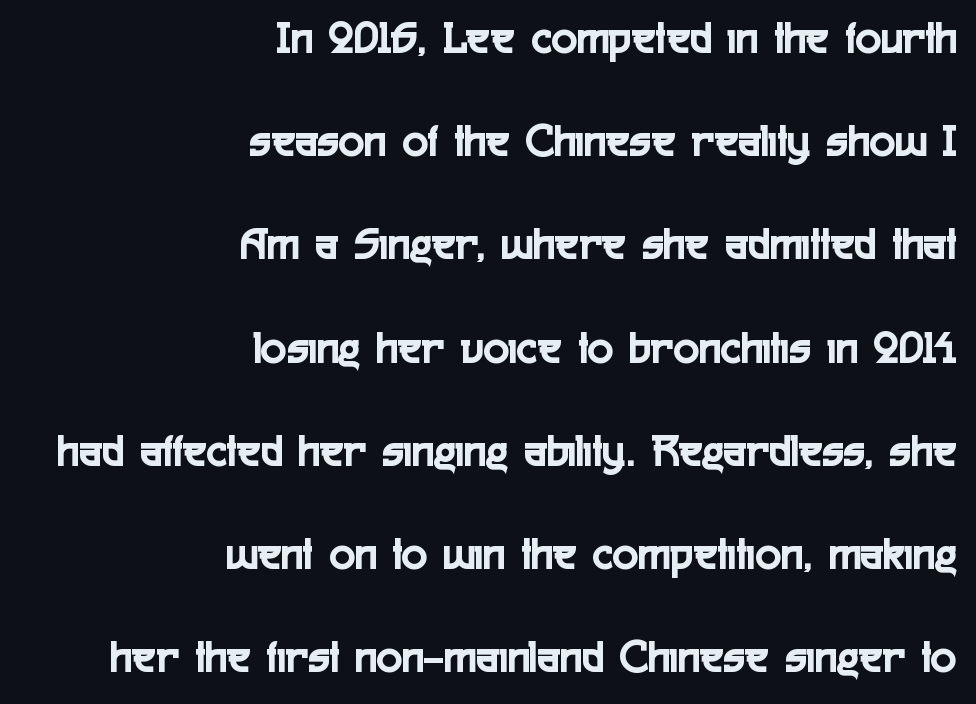
{"serif": "no", "italic": "no", "width": "condensed", "x_height": "medium", "monospaced": "no", "underline": "no", "align": "right", "line_spacing": "loose", "line_spacing_ratio": 2.15, "letter_spacing": "normal", "letter_spacing_em": 0.0, "glyph_px": 48}
